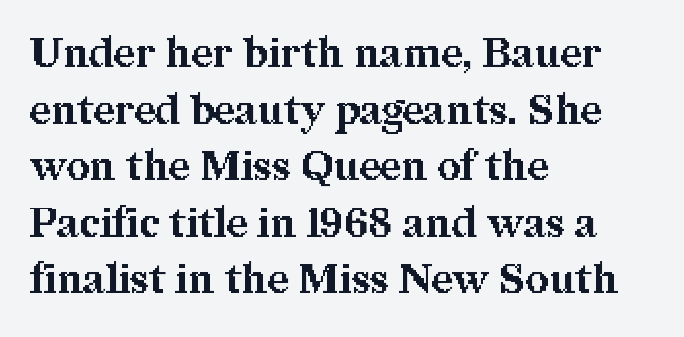
Pretty heavy lettering here — definitely bold. Vertically, the passage feels balanced, rows spaced as you'd expect. Plain, unruled lines of type. Characters remain perfectly vertical along every line. Small tapered or slab feet sit at the stroke ends, so this counts as serif. Does extra space separate the letters? No, they use regular spacing.
